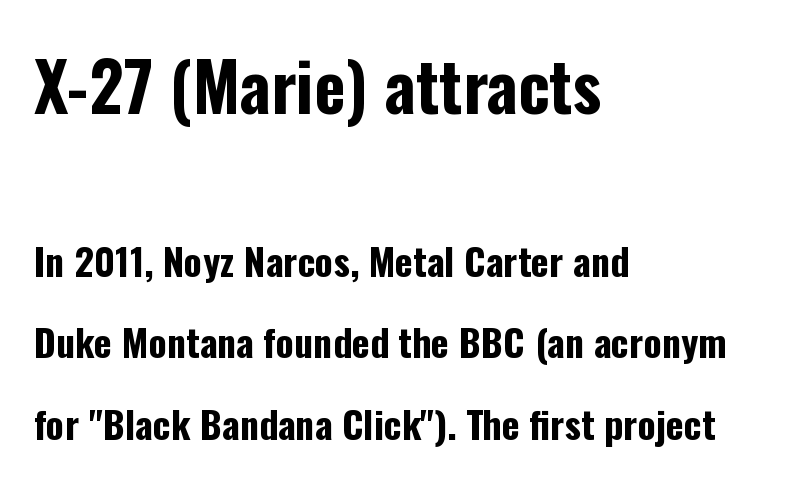
The image shows 67 px bold, condensed sans-serif type, upright; set left-aligned, loose line spacing (2.14x), normal letter spacing, not underlined; the first (top) block is 1.76x larger; low stroke contrast and a medium x-height.
